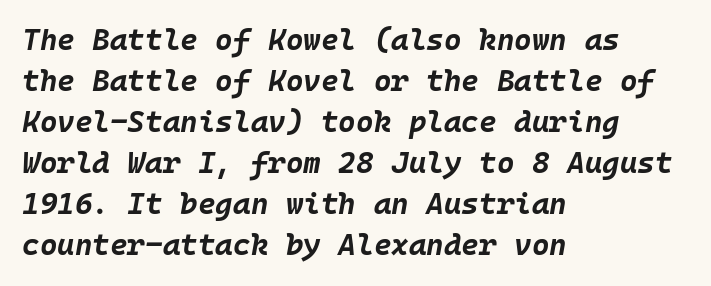
Q: Is the text bold? A: Yes.
Q: Is the text italic (slanted)? A: Yes, it leans right by about 10 degrees.
Q: Is the text underlined? A: No.
Q: How is the paragraph aligned? A: Left-aligned.
Q: Is the spacing between letters normal or unusually wide? A: Normal.
Q: Is the spacing between lines tight, normal or loose? A: Normal.
Q: Width (condensed, normal, or wide)? A: Normal.
Q: Stroke contrast? A: Low.
Q: x-height? A: Large.
Q: Monospaced? A: Yes.
